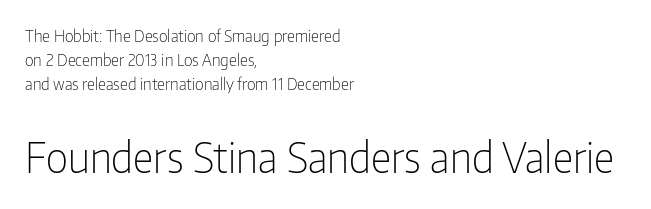
Q: Is the text bold? A: No.
Q: Is the text italic (slanted)? A: No, it is upright.
Q: Is the typeface a serif or a sans-serif typeface? A: Sans-serif.
Q: Is the text underlined? A: No.
Q: How is the paragraph aligned? A: Left-aligned.
Q: Is the spacing between letters normal or unusually wide? A: Normal.
Q: Is the spacing between lines tight, normal or loose? A: Normal.
Q: Which block of text is set in a larger size, the first (top) or the second (bottom)? A: The second (bottom) one.
Q: Width (condensed, normal, or wide)? A: Condensed.
Q: Stroke contrast? A: Low.
Q: x-height? A: Medium.
Q: Monospaced? A: No.
